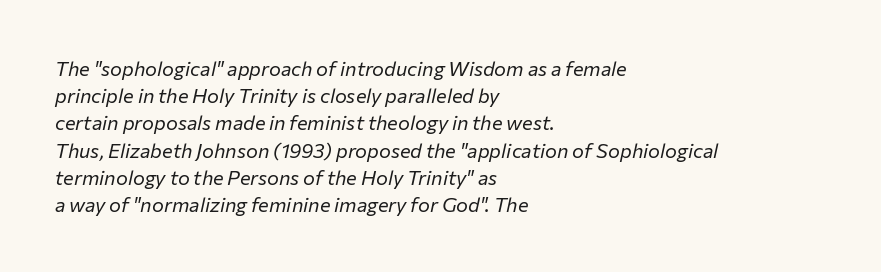
Q: Is the text bold? A: No.
Q: Is the text italic (slanted)? A: Yes, it leans right by about 12 degrees.
Q: Is the text underlined? A: No.
Q: How is the paragraph aligned? A: Left-aligned.
Q: Is the spacing between letters normal or unusually wide? A: Normal.
Q: Is the spacing between lines tight, normal or loose? A: Normal.
